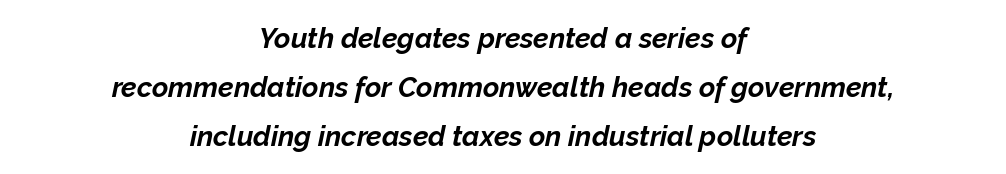
Check under the words: just untouched page. This sample uses an oblique cut, with every glyph tilted off the vertical. Emphasis by weight is at full strength: bold. Leftover space on each line is divided equally before and after the words. Spacing between characters is what you'd get straight out of the box.
